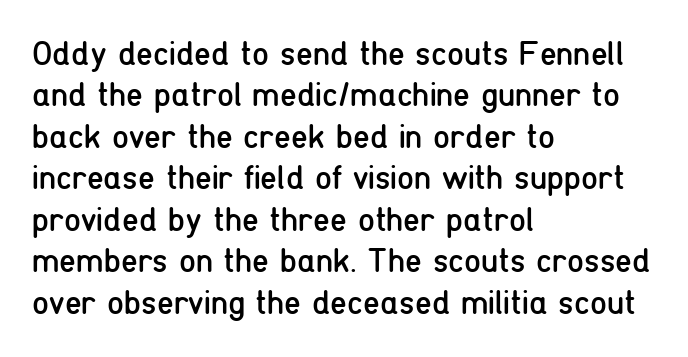
{"serif": "no", "italic": "no", "bold": "no", "weight": "regular", "width": "condensed", "stroke_contrast": "low", "x_height": "medium", "monospaced": "no", "underline": "no", "align": "left", "line_spacing_ratio": 1.22, "letter_spacing": "normal", "letter_spacing_em": 0.0, "glyph_px": 34}
